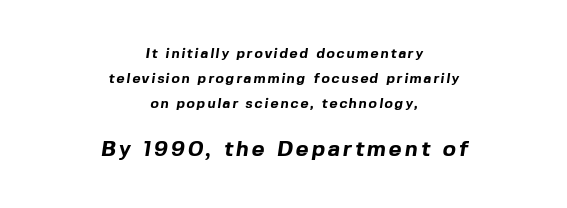
Q: Is the text bold? A: Yes.
Q: Is the text underlined? A: No.
Q: How is the paragraph aligned? A: Centered.
Q: Which block of text is set in a larger size, the first (top) or the second (bottom)? A: The second (bottom) one.
